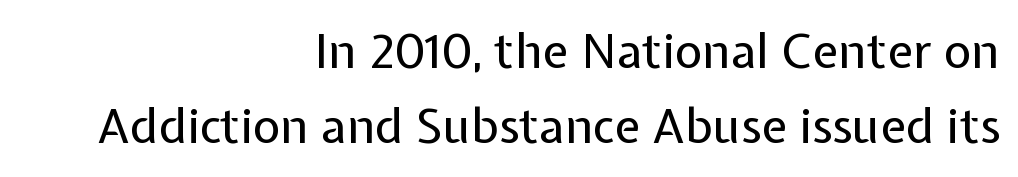
The image shows 48 px regular-weight sans-serif type, upright; set right-aligned, normal line spacing (1.57x), normal letter spacing, not underlined; low stroke contrast and a medium x-height.
